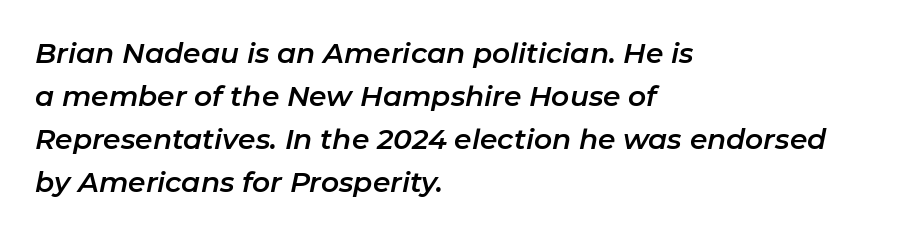
The image shows 28 px text type, italic (leaning right); set left-aligned, normal line spacing (1.53x), normal letter spacing, not underlined; low stroke contrast and a medium x-height.
